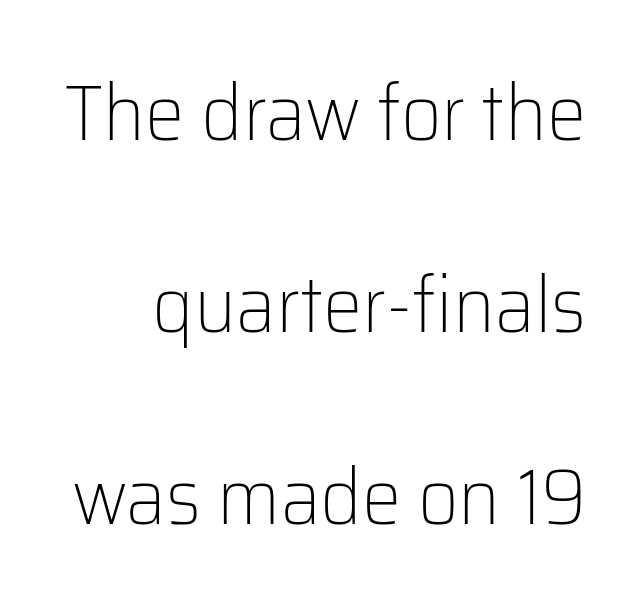
Q: Is the text bold? A: No.
Q: Is the text italic (slanted)? A: No, it is upright.
Q: Is the typeface a serif or a sans-serif typeface? A: Sans-serif.
Q: Is the text underlined? A: No.
Q: Is the spacing between letters normal or unusually wide? A: Normal.
Q: Is the spacing between lines tight, normal or loose? A: Loose.
Q: Width (condensed, normal, or wide)? A: Normal.
Q: Stroke contrast? A: Low.
Q: x-height? A: Medium.
Q: Monospaced? A: No.
